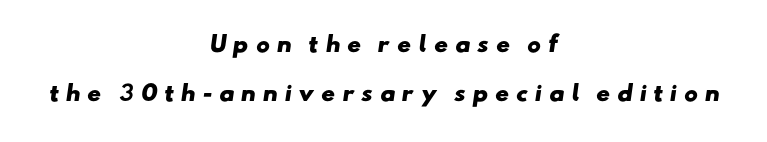
Baseline-to-baseline distance is far greater than the letter height. Short note: letters widely spaced. These lines stack symmetrically, like a column narrowing and widening about its center. Check the space under the baseline: it is left empty. On the weight axis this lands at bold, roughly 700.
